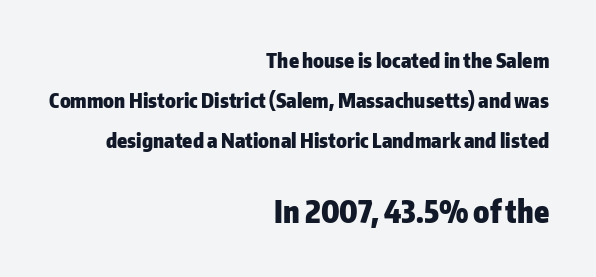
Looks like regular typesetting: each glyph gets only the width it needs. The typeface chosen for these lines omits serifs. This rendering leaves character spacing at its baseline value. You get the small type first, then a jump to larger type. Beneath every word, the page is bare.
